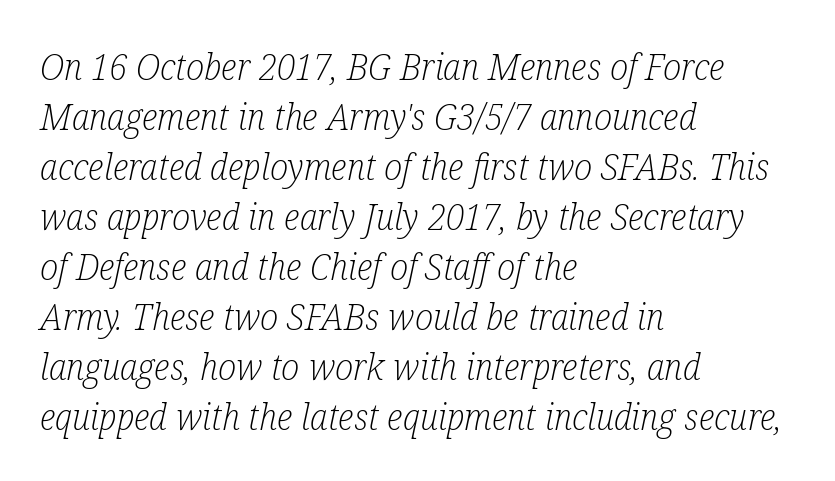
The image shows 37 px light, condensed serif type, italic (leaning right); set left-aligned, normal line spacing (1.35x), normal letter spacing, not underlined; low stroke contrast and a medium x-height.
